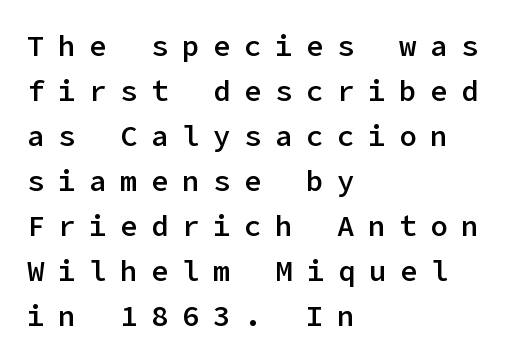
Baseline-to-baseline distance is the conventional proportion of letter height. As a designer I'd log this as weight 600, semibold. Short note: letters widely spaced. Quick note: underline off. In CSS terms this would be text-align: left.
